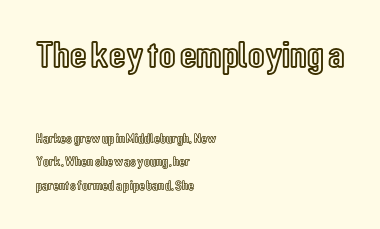
The image shows 38 px condensed type, upright; set left-aligned, normal line spacing (1.69x), normal letter spacing, not underlined; the first (top) block is 2.71x larger; a medium x-height.
